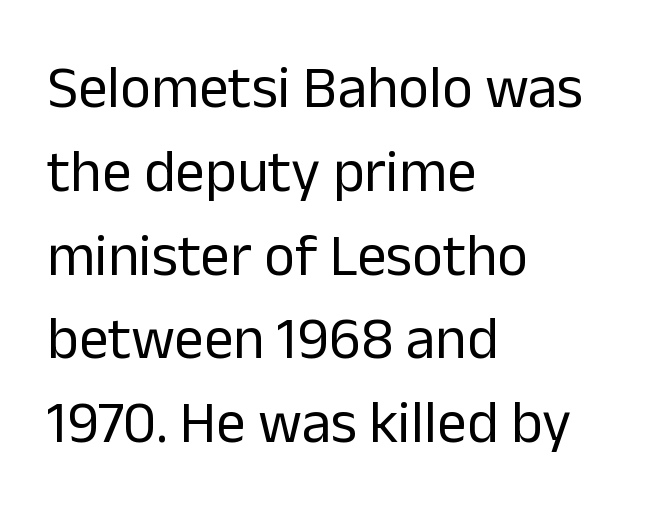
The image shows 59 px regular-weight sans-serif type, upright; set left-aligned, normal line spacing (1.42x), normal letter spacing, not underlined; low stroke contrast and a medium x-height.
